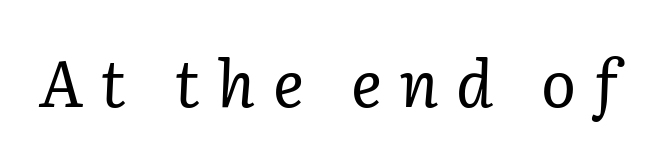
{"serif": "yes", "italic": "yes", "lean": "right", "slant_degrees": 2, "bold": "no", "weight": "regular", "width": "normal", "stroke_contrast": "low", "x_height": "medium", "monospaced": "no", "underline": "no", "letter_spacing": "wide", "letter_spacing_em": 0.27, "glyph_px": 65}
